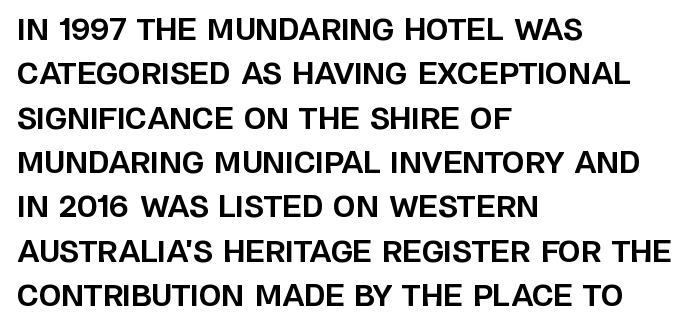
The zone under the glyphs is completely vacant. Between one letter and the next there's only the usual sliver of space. Upright lettering throughout. The font is running at its bold setting. Note: no serifs on the glyphs. Note the varied advance widths — an 'i' is clearly narrower than an 'm'.
